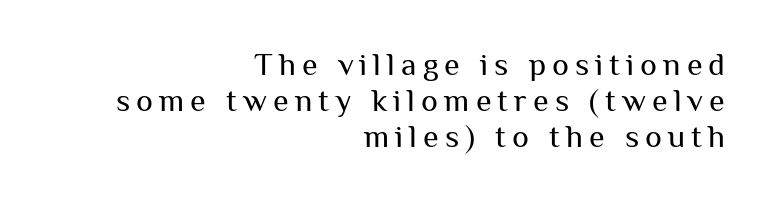
Q: Is the text bold? A: No.
Q: Is the text italic (slanted)? A: No, it is upright.
Q: Is the typeface a serif or a sans-serif typeface? A: Sans-serif.
Q: Is the text underlined? A: No.
Q: How is the paragraph aligned? A: Right-aligned.
Q: Is the spacing between lines tight, normal or loose? A: Tight.
Q: Width (condensed, normal, or wide)? A: Normal.
Q: Stroke contrast? A: Medium.
Q: x-height? A: Medium.
Q: Monospaced? A: No.
